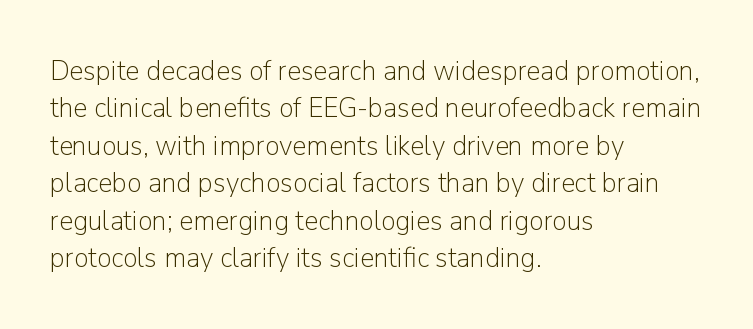
{"serif": "no", "italic": "no", "bold": "no", "weight": "light", "width": "normal", "stroke_contrast": "low", "x_height": "medium", "monospaced": "no", "underline": "no", "align": "left", "line_spacing": "normal", "line_spacing_ratio": 1.29, "letter_spacing": "normal", "letter_spacing_em": 0.0, "glyph_px": 29}
